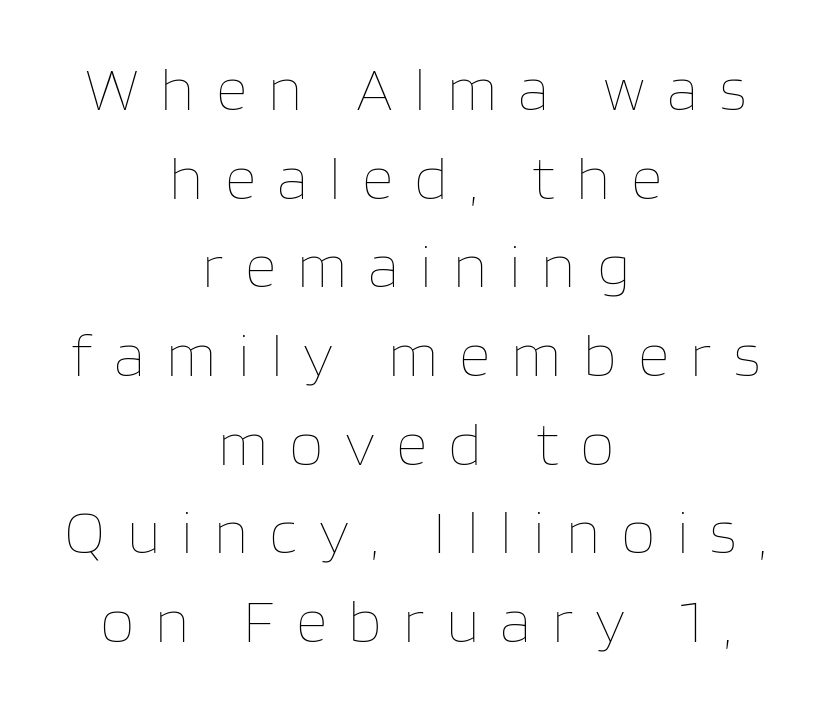
{"italic": "no", "bold": "no", "weight": "thin", "width": "normal", "stroke_contrast": "low", "x_height": "large", "monospaced": "no", "underline": "no", "align": "center", "line_spacing": "normal", "line_spacing_ratio": 1.43, "letter_spacing": "wide", "letter_spacing_em": 0.34, "glyph_px": 62}
